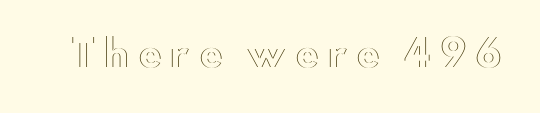
The image shows 36 px wide type, upright; set unusually wide letter spacing (+0.23 em), not underlined; a small x-height.
